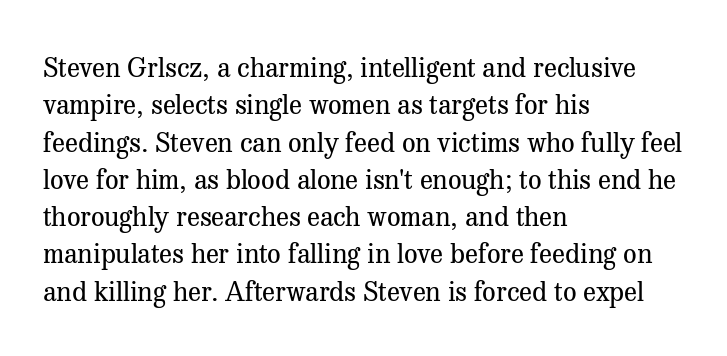
The image shows 27 px text type, upright; set left-aligned, normal line spacing (1.38x), normal letter spacing, not underlined.
